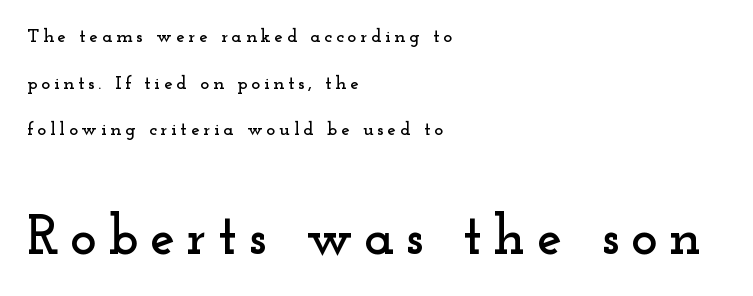
Q: Is the text italic (slanted)? A: No, it is upright.
Q: Is the typeface a serif or a sans-serif typeface? A: Serif.
Q: Is the text underlined? A: No.
Q: How is the paragraph aligned? A: Left-aligned.
Q: Is the spacing between letters normal or unusually wide? A: Unusually wide.
Q: Is the spacing between lines tight, normal or loose? A: Loose.
Q: Which block of text is set in a larger size, the first (top) or the second (bottom)? A: The second (bottom) one.
Q: Width (condensed, normal, or wide)? A: Wide.
Q: Stroke contrast? A: Low.
Q: x-height? A: Small.
Q: Monospaced? A: No.
